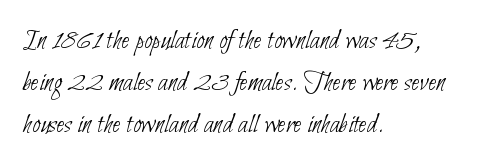
{"serif": "no", "bold": "no", "weight": "thin", "width": "condensed", "stroke_contrast": "low", "x_height": "small", "monospaced": "no", "underline": "no", "align": "left", "line_spacing": "normal", "line_spacing_ratio": 1.45, "letter_spacing": "normal", "letter_spacing_em": 0.0, "glyph_px": 29}
